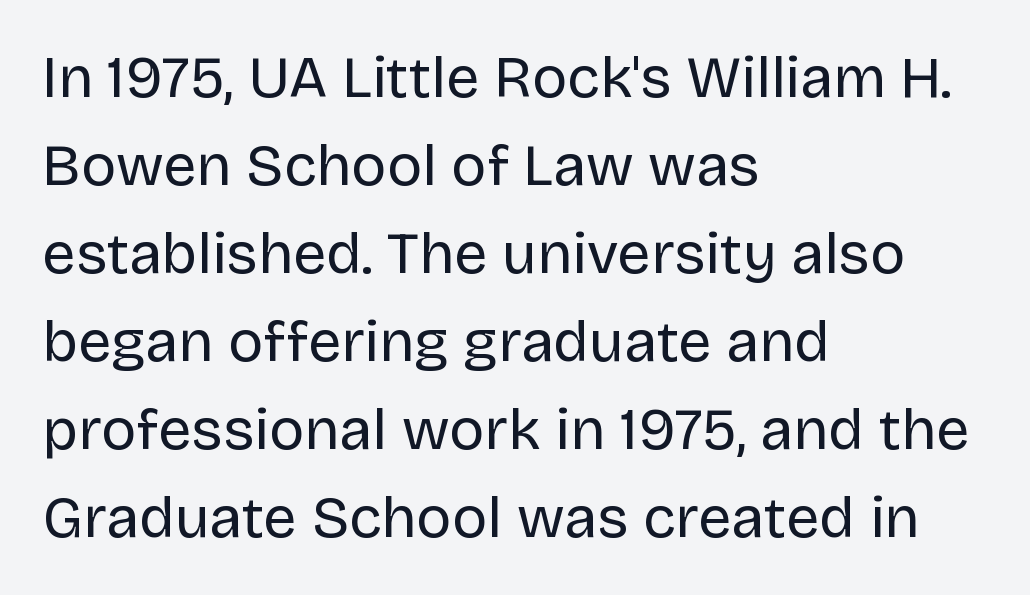
The weight tops out at a normal text grade. The compositor pushed each line to the left boundary. Each row of text sits above clean, open space. Each letter keeps its own natural width here, so spacing adapts to shape. When letters stand straight like this, we call the style roman or upright. The designer left line spacing at the default.
